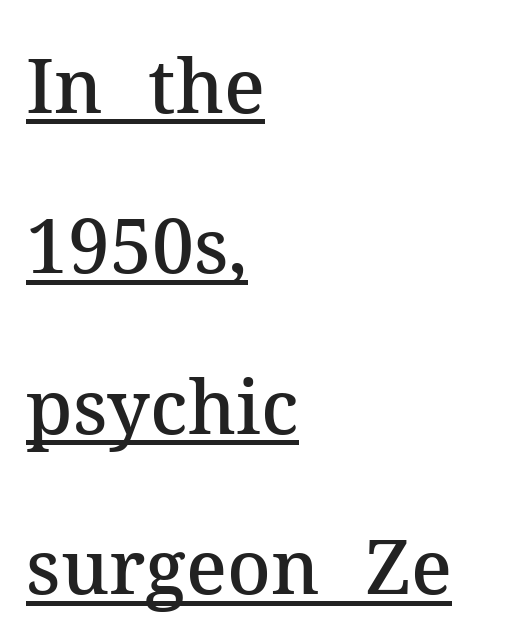
A continuous stroke trails under the words, as in a hyperlink. Rows of type keep a wide berth in the vertical direction. You could not count columns in this text — the font is proportionally spaced. Compared with typical body copy, the letter spacing here is the same.
